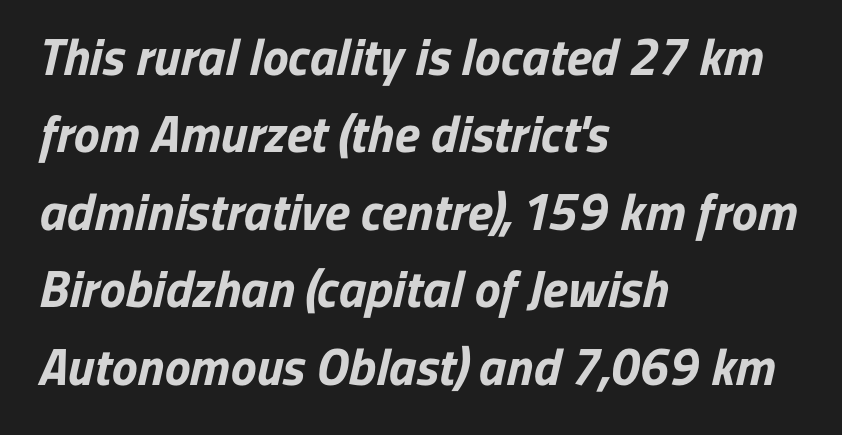
The image shows 52 px bold sans-serif type; set left-aligned, normal line spacing (1.49x), normal letter spacing, not underlined; low stroke contrast and a medium x-height.
